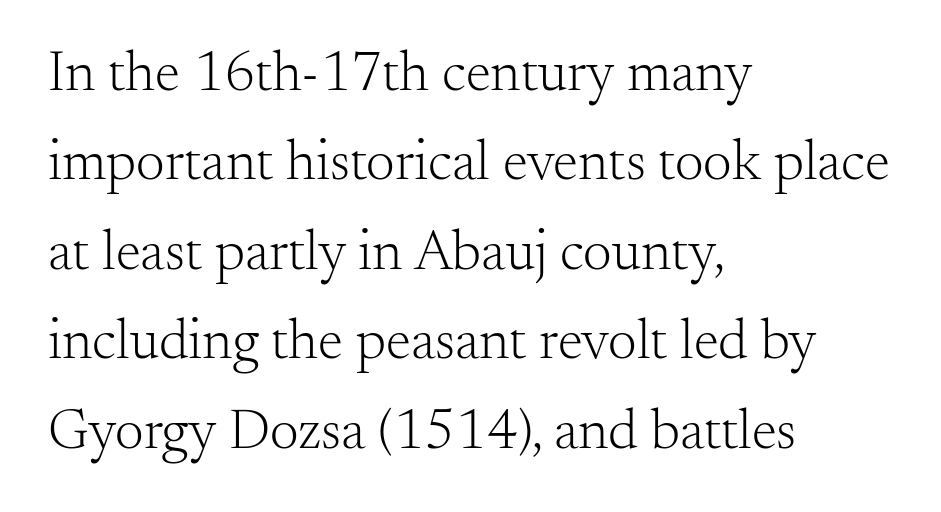
Q: Is the text bold? A: No.
Q: Is the text italic (slanted)? A: No, it is upright.
Q: Is the typeface a serif or a sans-serif typeface? A: Serif.
Q: Is the text underlined? A: No.
Q: How is the paragraph aligned? A: Left-aligned.
Q: Is the spacing between letters normal or unusually wide? A: Normal.
Q: Is the spacing between lines tight, normal or loose? A: Normal.
Q: Width (condensed, normal, or wide)? A: Normal.
Q: Stroke contrast? A: Medium.
Q: x-height? A: Small.
Q: Monospaced? A: No.
